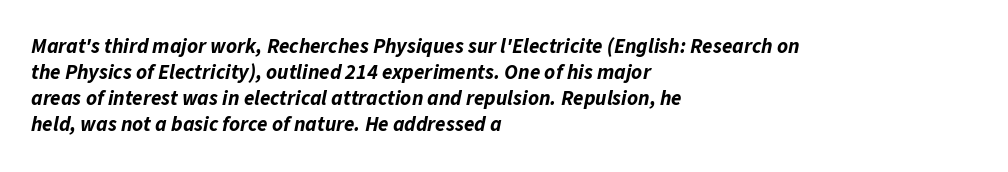
The passage shown has conventional tracking throughout. Every character sits at an angle, as italics do. Descenders hang freely into open space. This rendering uses left alignment, leaving the right contour irregular.
